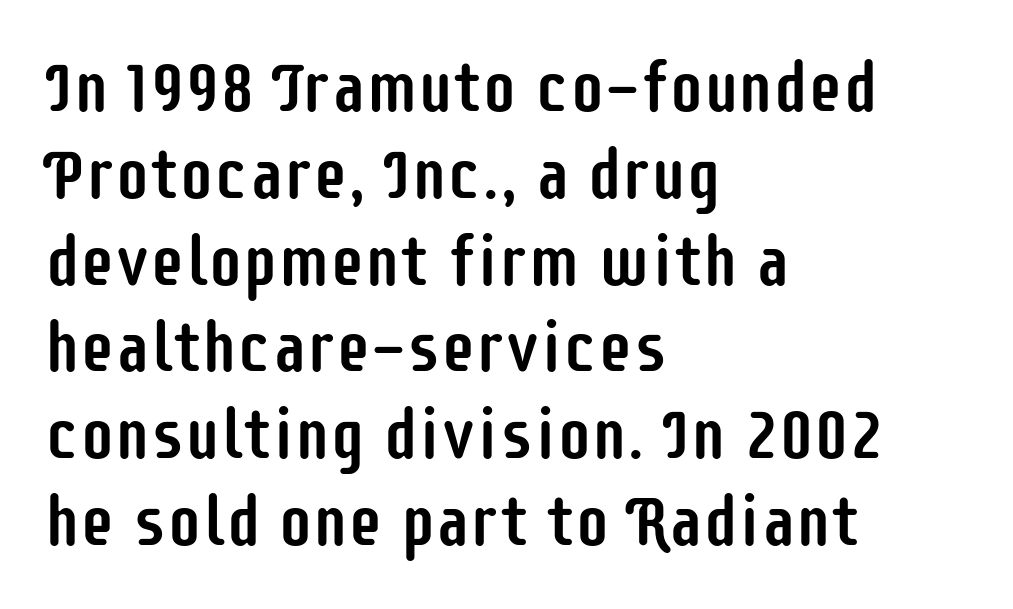
Q: Is the text italic (slanted)? A: No, it is upright.
Q: Is the typeface a serif or a sans-serif typeface? A: Sans-serif.
Q: Is the text underlined? A: No.
Q: How is the paragraph aligned? A: Left-aligned.
Q: Is the spacing between letters normal or unusually wide? A: Normal.
Q: Width (condensed, normal, or wide)? A: Condensed.
Q: Stroke contrast? A: Low.
Q: x-height? A: Large.
Q: Monospaced? A: No.
